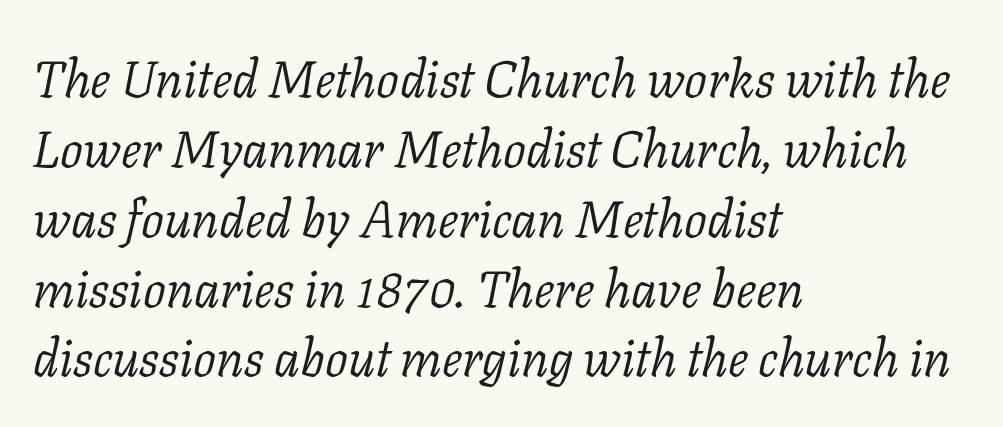
Casual observation: everything's shoved over to the left. Emphasis-style slanted type is in use. The rendering uses a moderate line-height, typical for paragraphs. A light-to-regular cut is what we see here.
